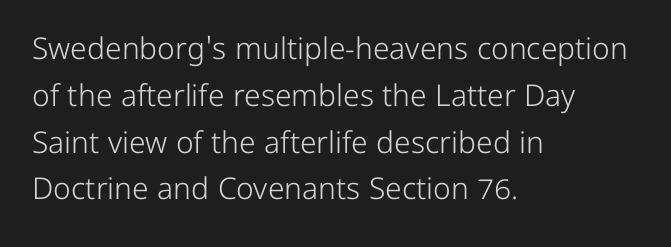
Q: Is the text bold? A: No.
Q: Is the text italic (slanted)? A: No, it is upright.
Q: Is the typeface a serif or a sans-serif typeface? A: Sans-serif.
Q: Is the text underlined? A: No.
Q: How is the paragraph aligned? A: Left-aligned.
Q: Is the spacing between letters normal or unusually wide? A: Normal.
Q: Is the spacing between lines tight, normal or loose? A: Normal.
Q: Width (condensed, normal, or wide)? A: Normal.
Q: Stroke contrast? A: Low.
Q: x-height? A: Medium.
Q: Monospaced? A: No.
